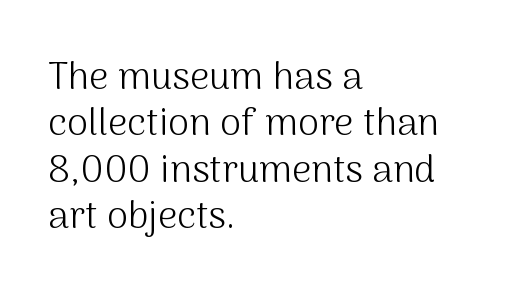
Q: Is the text bold? A: No.
Q: Is the text italic (slanted)? A: No, it is upright.
Q: Is the typeface a serif or a sans-serif typeface? A: Sans-serif.
Q: Is the text underlined? A: No.
Q: How is the paragraph aligned? A: Left-aligned.
Q: Is the spacing between letters normal or unusually wide? A: Normal.
Q: Width (condensed, normal, or wide)? A: Normal.
Q: Stroke contrast? A: Medium.
Q: x-height? A: Medium.
Q: Monospaced? A: No.
